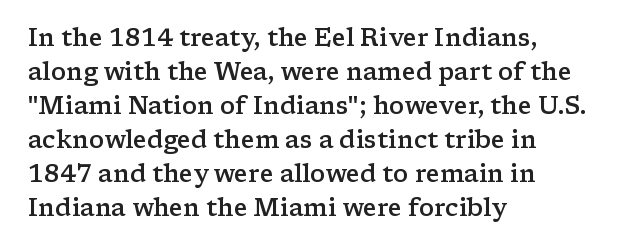
Q: Is the text bold? A: Semi-bold.
Q: Is the text italic (slanted)? A: No, it is upright.
Q: Is the text underlined? A: No.
Q: How is the paragraph aligned? A: Left-aligned.
Q: Is the spacing between letters normal or unusually wide? A: Normal.
Q: Is the spacing between lines tight, normal or loose? A: Normal.
